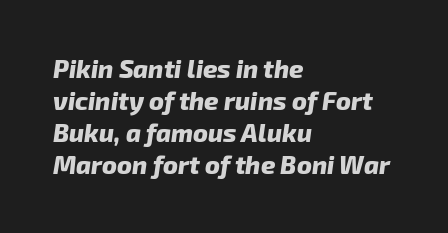
The space between consecutive lines is moderate. This sample uses an oblique cut, with every glyph tilted off the vertical. How heavy is the stroke? Heavy — this is a bold. This rendering uses left alignment, leaving the right contour irregular. Type without underlining.
